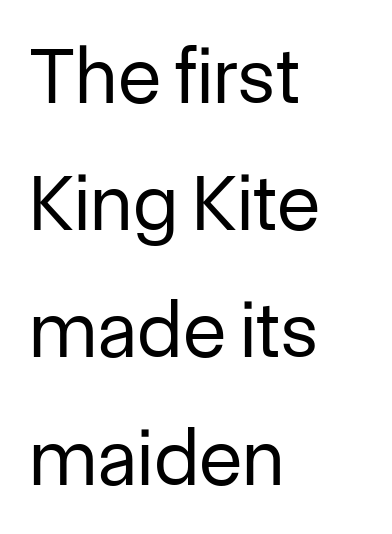
Compared with typical body copy, the letter spacing here is the same. Heaviness? Minimal to ordinary, like unemphasized prose. The string is rendered with underlining switched off. Here the designer chose a conventional face with non-uniform glyph widths. The characters display no serif detailing; their extremities are plain.
